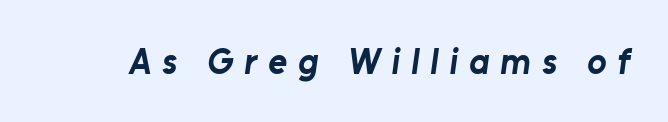
The image shows 36 px bold sans-serif type; set unusually wide letter spacing (+0.3 em), not underlined; low stroke contrast and a medium x-height.
